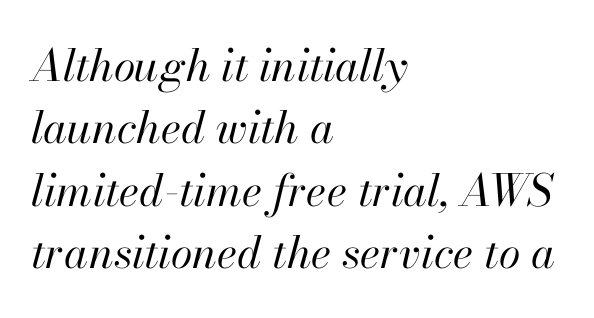
The image shows 44 px regular-weight type, italic (leaning right); set left-aligned, normal line spacing (1.42x), normal letter spacing, not underlined; high stroke contrast and a small x-height.
